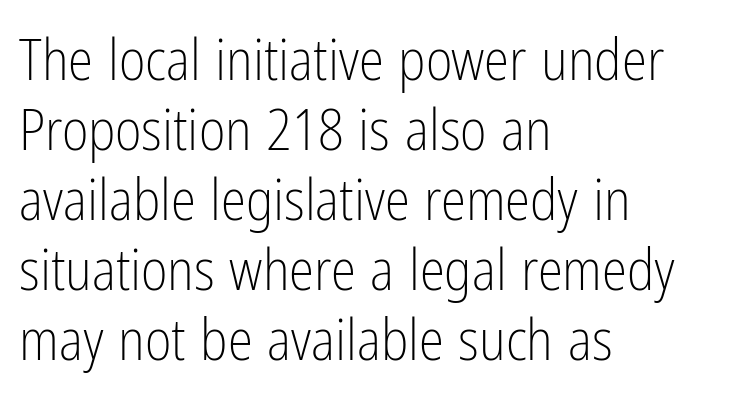
The image shows 57 px light, condensed sans-serif type, upright; set left-aligned, line spacing 1.23x, normal letter spacing, not underlined; low stroke contrast and a medium x-height.
